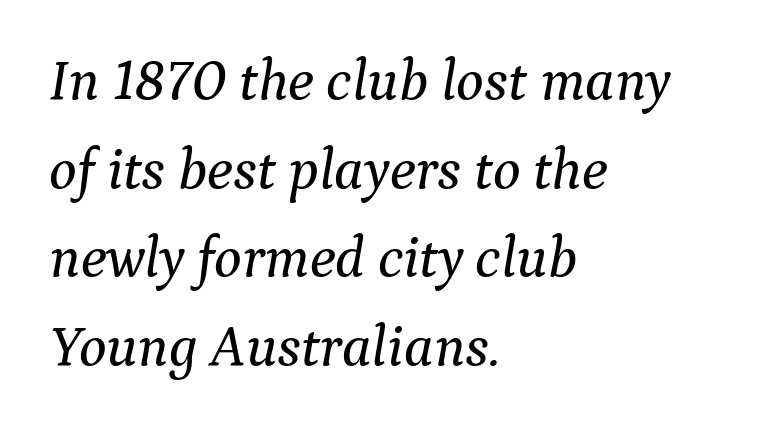
{"serif": "yes", "italic": "yes", "lean": "right", "slant_degrees": 9, "width": "normal", "stroke_contrast": "medium", "x_height": "medium", "monospaced": "no", "underline": "no", "align": "left", "line_spacing": "normal", "line_spacing_ratio": 1.53, "letter_spacing": "normal", "letter_spacing_em": 0.0, "glyph_px": 58}
